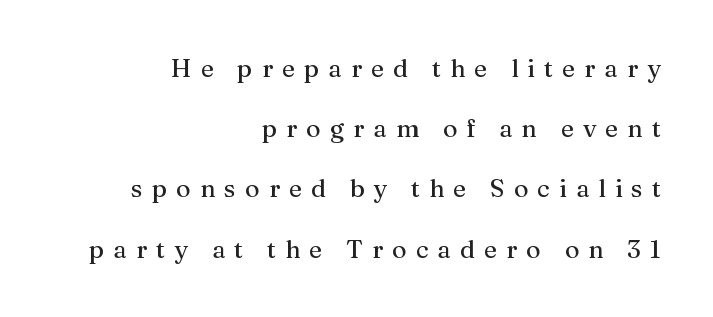
This rendering widens character spacing well past its baseline value. Rows of type keep a wide berth in the vertical direction. Every character sits straight up, as roman type does. The ragged edge is on the left, which tells us the setting is flush right.
